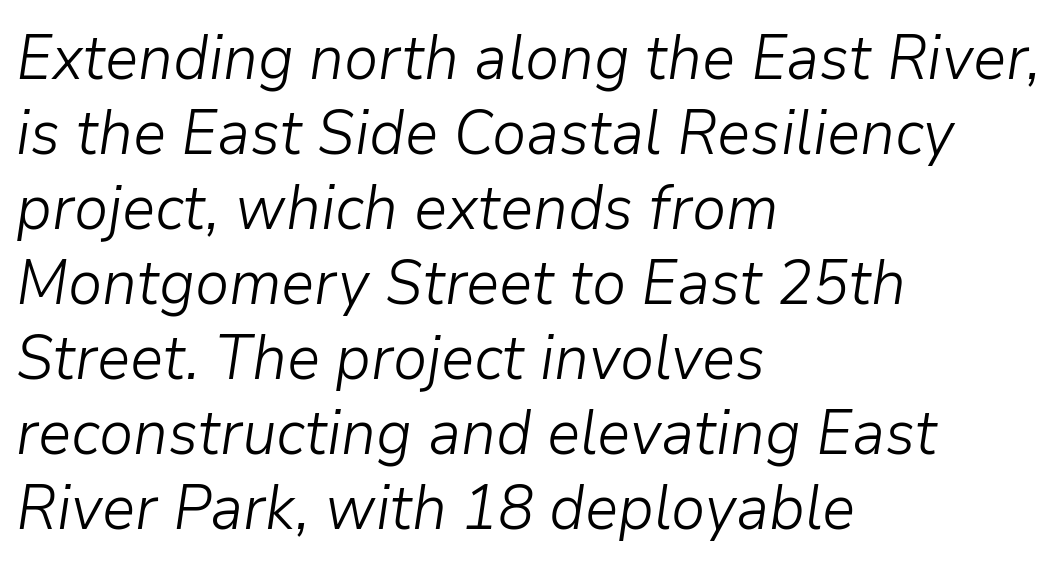
Compared with typical body copy, the letter spacing here is the same. A quiet, ordinary-to-light weight characterises the typeface. Nobody drew a line under any word here. Note the varied advance widths — an 'i' is clearly narrower than an 'm'. Line beginnings align vertically; line endings do not.
